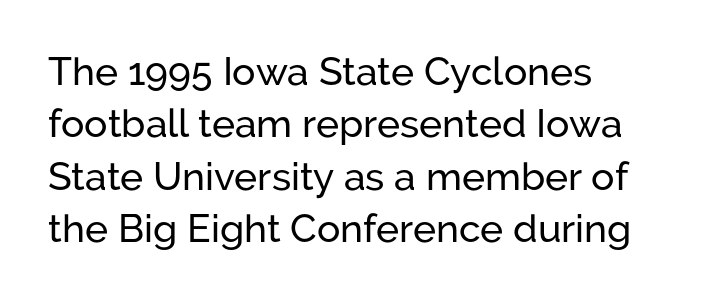
The image shows 39 px sans-serif type, upright; set left-aligned, normal line spacing (1.34x), normal letter spacing, not underlined; low stroke contrast and a medium x-height.
